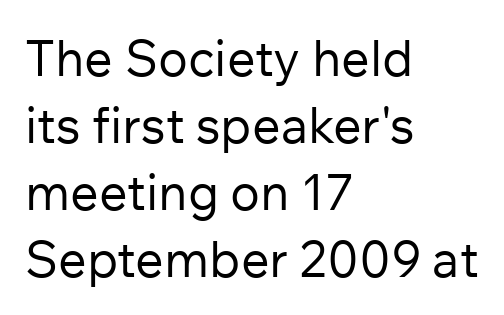
The image shows 50 px regular-weight sans-serif type, upright; set left-aligned, normal line spacing (1.34x), normal letter spacing, not underlined; low stroke contrast and a medium x-height.
